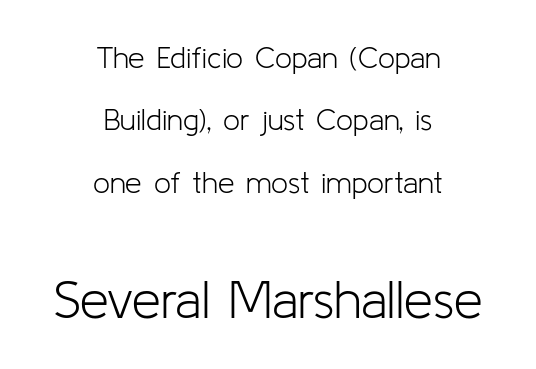
Note the varied advance widths — an 'i' is clearly narrower than an 'm'. Stroke terminals: plain, sans-serif. Italic: no, the glyphs are upright roman. A student would call this center alignment; a typographer would say set centered. The letters sit at their default tracking, neither squeezed nor spread.
